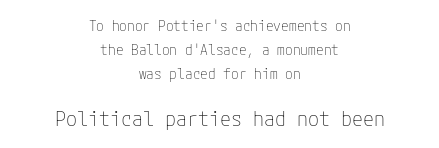
The image shows 20 px text type, upright; set centered, line spacing 1.73x, normal letter spacing, not underlined; the second (bottom) block is 1.43x larger.
